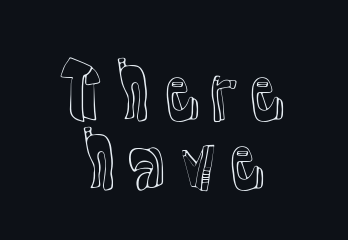
{"italic": "no", "width": "normal", "x_height": "medium", "monospaced": "no", "underline": "no", "align": "center", "line_spacing": "tight", "line_spacing_ratio": 0.98, "letter_spacing": "normal", "letter_spacing_em": 0.0, "glyph_px": 70}
